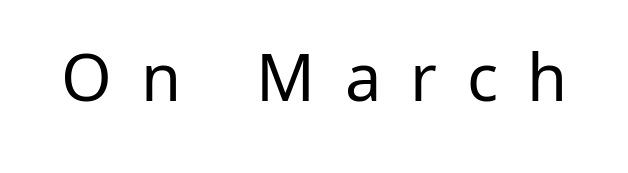
Q: Is the text bold? A: No.
Q: Is the text italic (slanted)? A: No, it is upright.
Q: Is the typeface a serif or a sans-serif typeface? A: Sans-serif.
Q: Is the text underlined? A: No.
Q: Is the spacing between letters normal or unusually wide? A: Unusually wide.
Q: Width (condensed, normal, or wide)? A: Normal.
Q: Stroke contrast? A: Low.
Q: x-height? A: Medium.
Q: Monospaced? A: No.
